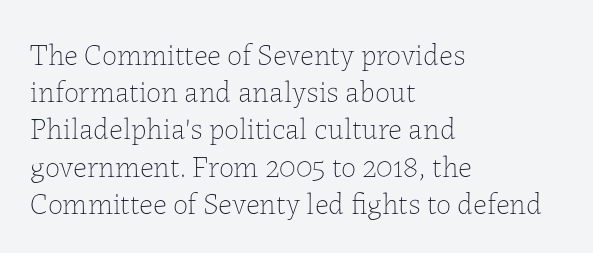
{"italic": "no", "bold": "no", "weight": "thin", "width": "normal", "stroke_contrast": "low", "x_height": "medium", "monospaced": "no", "underline": "no", "align": "left", "line_spacing_ratio": 1.24, "letter_spacing": "normal", "letter_spacing_em": 0.0, "glyph_px": 30}
